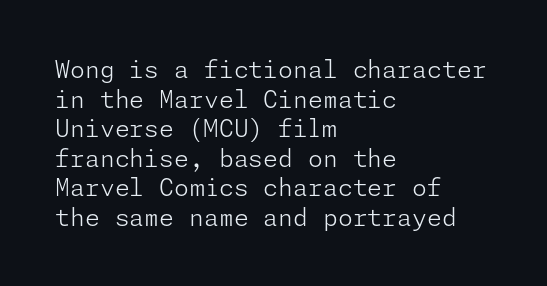
The image shows 24 px text type, upright; set left-aligned, line spacing 1.23x, normal letter spacing, not underlined.
